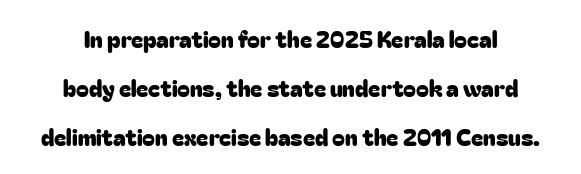
The image shows 23 px text type, upright; set centered, loose line spacing (2.13x), normal letter spacing, not underlined.
